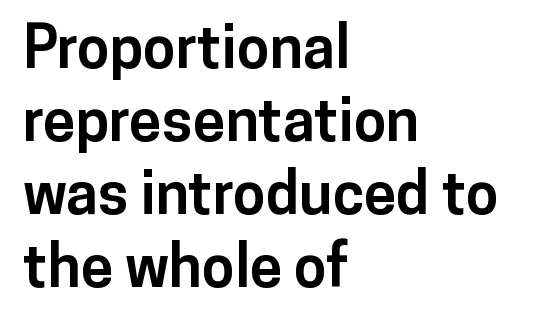
The zone under the glyphs is completely vacant. The font's upright variant was chosen for this text. The paragraph shown leans on its left margin. Unlike a traditional serif, this face leaves its strokes unadorned.
